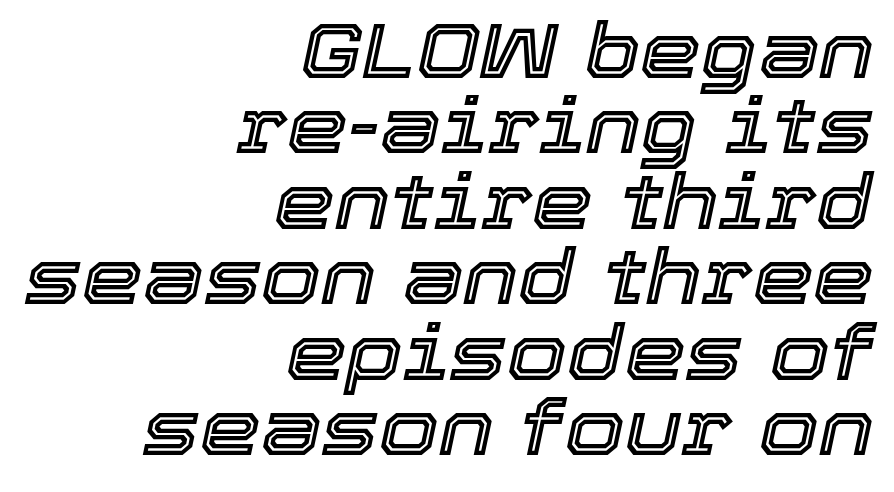
{"italic": "yes", "lean": "right", "slant_degrees": 12, "width": "normal", "x_height": "medium", "monospaced": "no", "underline": "no", "align": "right", "line_spacing": "tight", "line_spacing_ratio": 0.98, "letter_spacing": "normal", "letter_spacing_em": 0.0, "glyph_px": 77}
